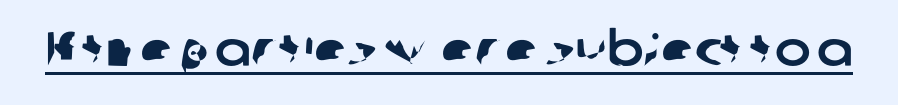
Q: Is the typeface a serif or a sans-serif typeface? A: Sans-serif.
Q: Is the text underlined? A: Yes.
Q: Is the spacing between letters normal or unusually wide? A: Normal.
Q: Width (condensed, normal, or wide)? A: Normal.
Q: Stroke contrast? A: Low.
Q: x-height? A: Medium.
Q: Monospaced? A: No.
